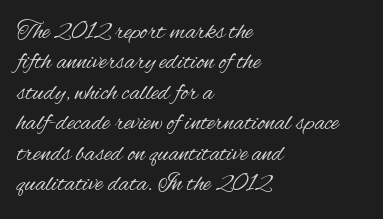
Q: Is the text bold? A: No.
Q: Is the text italic (slanted)? A: Yes.
Q: Is the text underlined? A: No.
Q: How is the paragraph aligned? A: Left-aligned.
Q: Is the spacing between letters normal or unusually wide? A: Normal.
